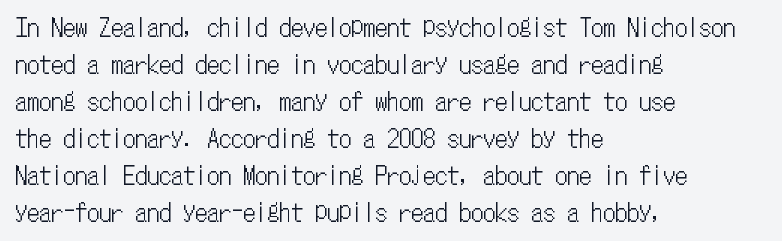
The image shows 24 px text type, upright; set left-aligned, normal line spacing (1.54x), normal letter spacing, not underlined.
